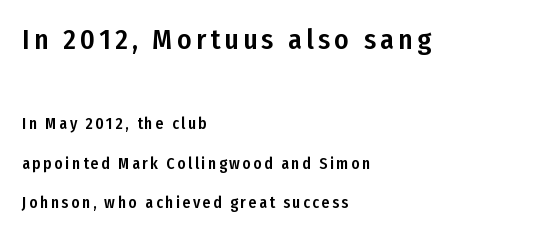
Nothing sits at the stroke ends, so this counts as sans-serif. Caption: upper text group enlarged, lower text group reduced. This sample has the flowing, uneven cadence of proportional lettering. The designer dialed line spacing up above the default.
